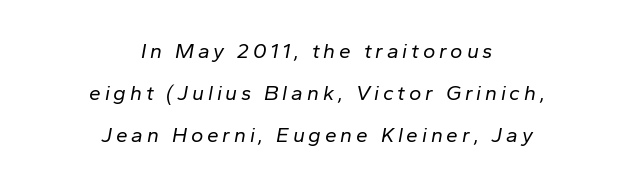
Compared with a typical body face, this is equally light or lighter still. Check under the words: just untouched page. Designer's note — italics engaged. The vertical gap from one line to the next is large. Compared with a flush-left layout, this one balances lines on the center instead.
